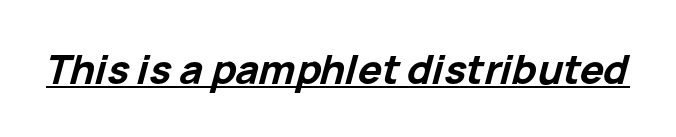
A full-strength bold gives these letters their thick strokes. Does the lettering tilt? It does — this is italic. Caption: standard tracking, unaltered. Think of a printed novel: that variable character pitch is what you see here. In designer terms, the underline attribute is active on this setting.
